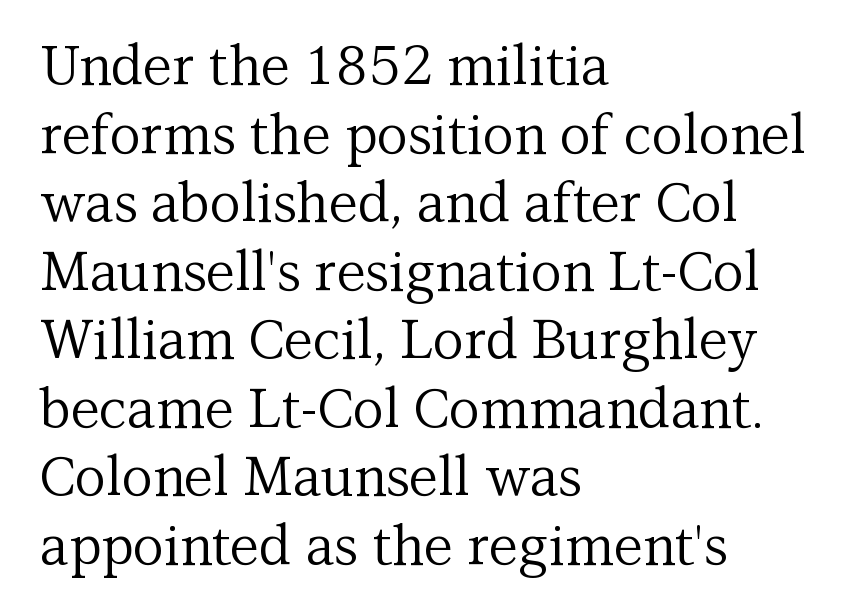
The image shows 54 px regular-weight serif type, upright; set left-aligned, normal line spacing (1.27x), normal letter spacing, not underlined; medium stroke contrast and a medium x-height.
